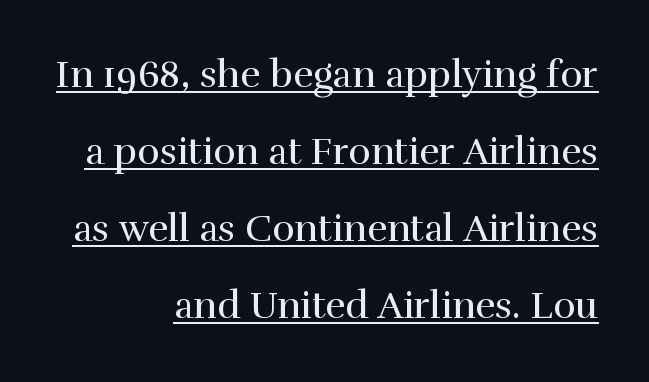
Does the leading feel generous? Absolutely, it's lavish. Students, note that the glyphs here touch the page at normal intervals. Does a line run under the words? Yes, clearly. This sample has the flowing, uneven cadence of proportional lettering. Compared with a flush-left layout, this one pins lines to the opposite, right side. Stem width sits at or under what a default text font uses.
